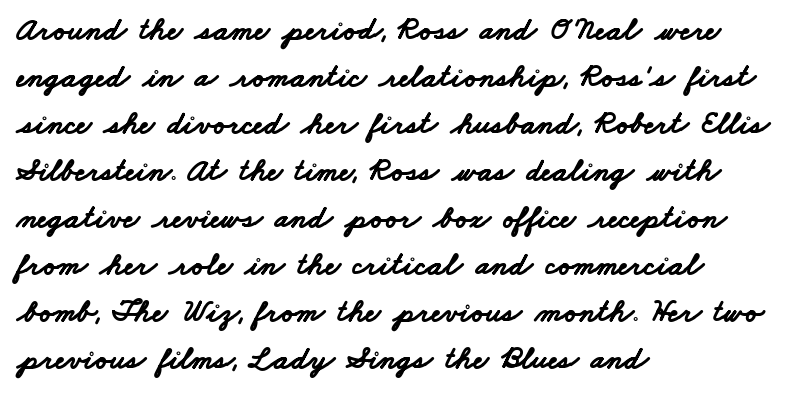
Q: Is the text bold? A: Yes.
Q: Is the typeface a serif or a sans-serif typeface? A: Sans-serif.
Q: Is the text underlined? A: No.
Q: How is the paragraph aligned? A: Left-aligned.
Q: Is the spacing between letters normal or unusually wide? A: Normal.
Q: Is the spacing between lines tight, normal or loose? A: Normal.
Q: Width (condensed, normal, or wide)? A: Wide.
Q: Stroke contrast? A: Low.
Q: x-height? A: Small.
Q: Monospaced? A: No.
